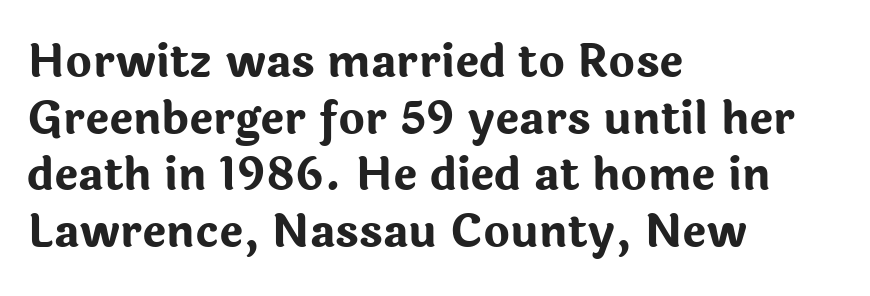
Horizontally, the lines are justified to the leading edge only. Here the glyphs are tracked normally, forming tight word shapes. Serif or sans? Sans — the stroke terminals are bare. A dark, heavy texture on the line: the type is bold. Ascenders rise straight up at ninety degrees. Regarding leading, the lines here are spaced in the standard way.
